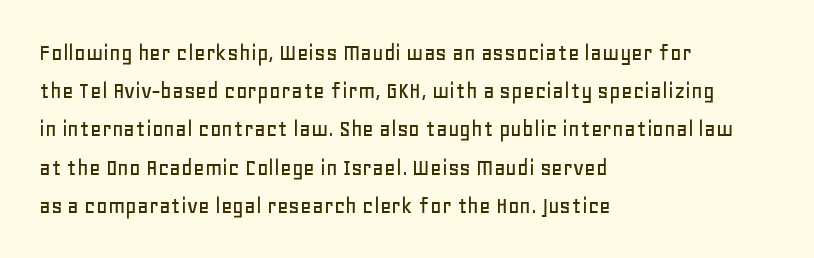
Q: Is the text italic (slanted)? A: No, it is upright.
Q: Is the text underlined? A: No.
Q: How is the paragraph aligned? A: Left-aligned.
Q: Is the spacing between letters normal or unusually wide? A: Normal.
Q: Is the spacing between lines tight, normal or loose? A: Normal.
